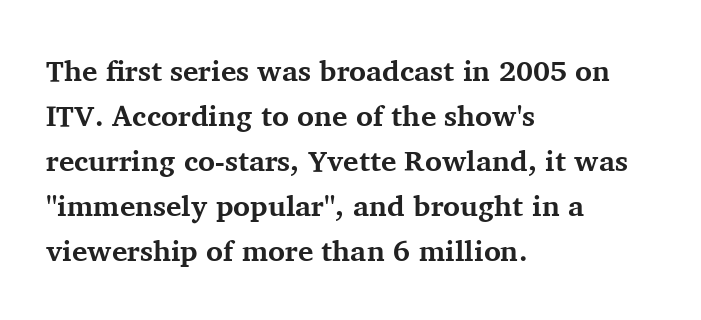
The image shows 29 px bold serif type, upright; set left-aligned, normal line spacing (1.55x), normal letter spacing, not underlined; medium stroke contrast and a medium x-height.
